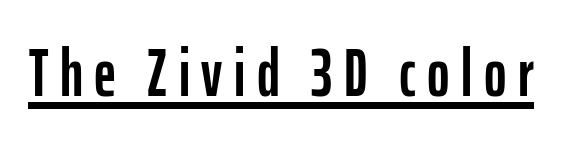
The image shows 68 px condensed sans-serif type, upright; set underlined; low stroke contrast and a medium x-height.
